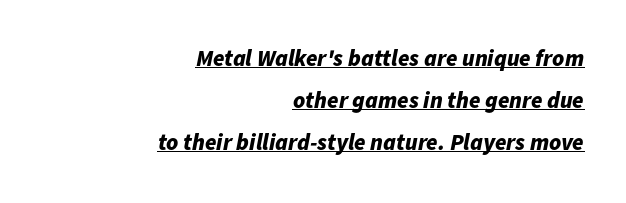
A typographer would call this underscored text. Pretty heavy lettering here — definitely bold. This is oblique type, the kind used for emphasis or titles. Is the letter spacing exaggerated? No — it looks like the ordinary default. Line endings align vertically; line beginnings do not.
